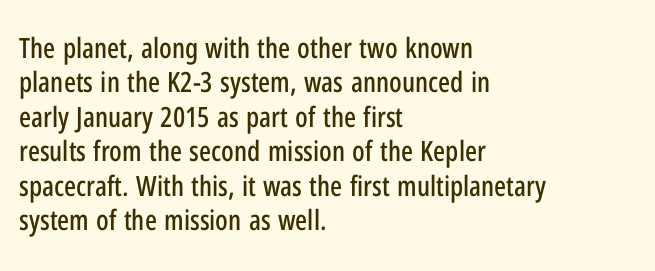
In terms of letterform style, serifs are entirely absent. These lines keep a tight, regular rhythm from letter to letter. Do the characters align in a grid? No, the font is proportional. Plain, unruled lines of type.
